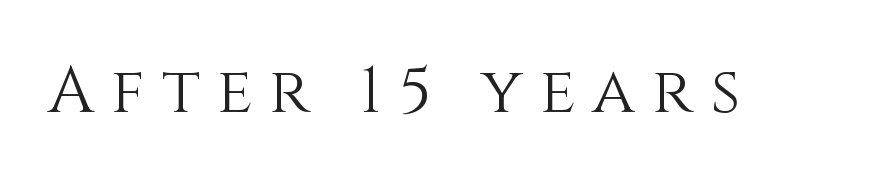
The image shows 65 px light type, upright; set unusually wide letter spacing (+0.26 em), not underlined; medium stroke contrast and a large x-height.
